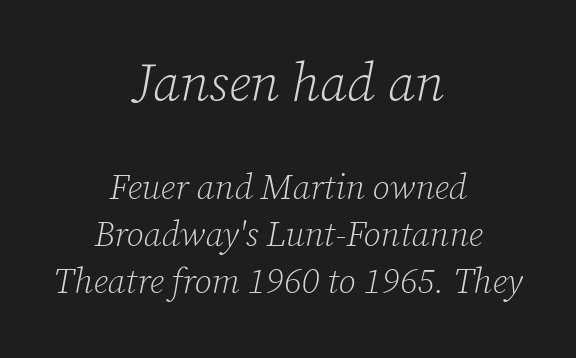
Q: Is the text bold? A: No.
Q: Is the text italic (slanted)? A: Yes, it leans right by about 12 degrees.
Q: Is the typeface a serif or a sans-serif typeface? A: Serif.
Q: Is the text underlined? A: No.
Q: How is the paragraph aligned? A: Centered.
Q: Is the spacing between letters normal or unusually wide? A: Normal.
Q: Is the spacing between lines tight, normal or loose? A: Normal.
Q: Which block of text is set in a larger size, the first (top) or the second (bottom)? A: The first (top) one.
Q: Width (condensed, normal, or wide)? A: Normal.
Q: Stroke contrast? A: Low.
Q: x-height? A: Medium.
Q: Monospaced? A: No.
